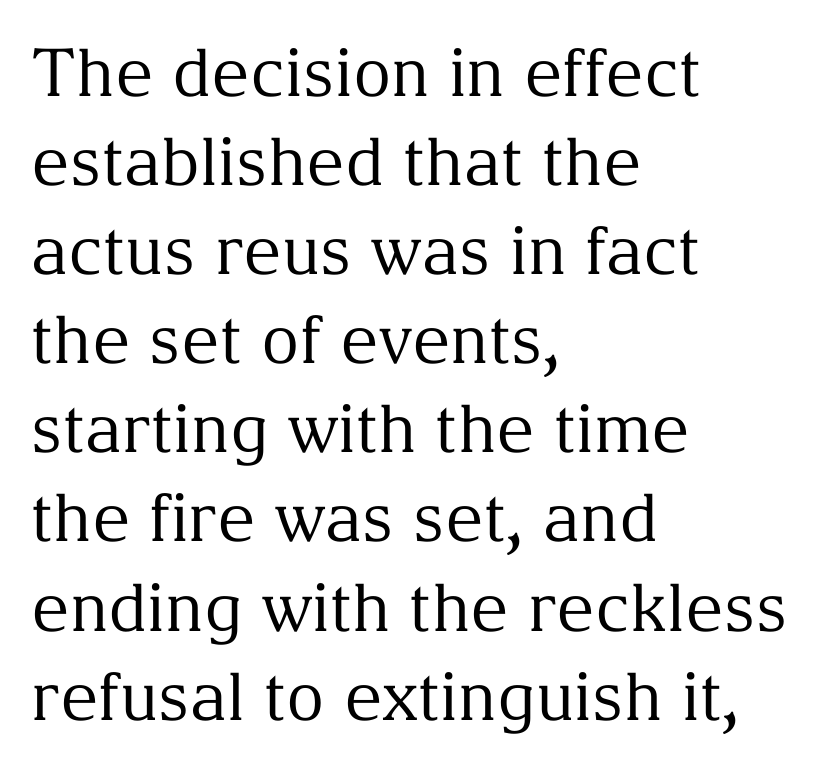
Type style note: has serifs. Looks like regular typesetting: each glyph gets only the width it needs. The font is comparable to plain body text, perhaps lighter. Has an underline been added? It has not. Vertically, the passage feels balanced, rows spaced as you'd expect. The specimen reads as upright at a glance.
